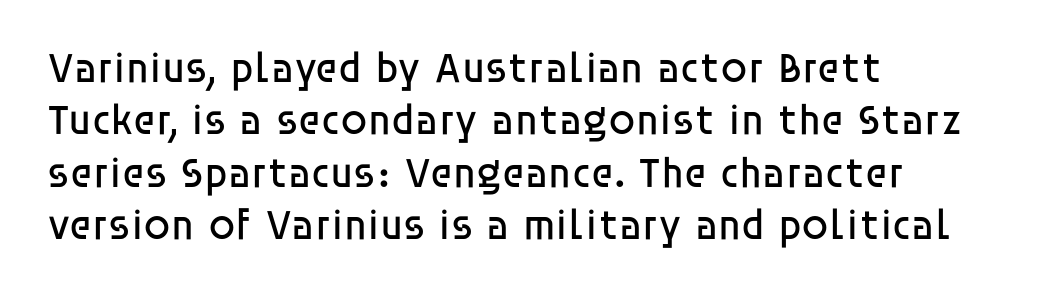
Q: Is the text bold? A: No.
Q: Is the text italic (slanted)? A: No, it is upright.
Q: Is the typeface a serif or a sans-serif typeface? A: Sans-serif.
Q: Is the text underlined? A: No.
Q: How is the paragraph aligned? A: Left-aligned.
Q: Is the spacing between letters normal or unusually wide? A: Normal.
Q: Width (condensed, normal, or wide)? A: Normal.
Q: Stroke contrast? A: Low.
Q: x-height? A: Large.
Q: Monospaced? A: No.
